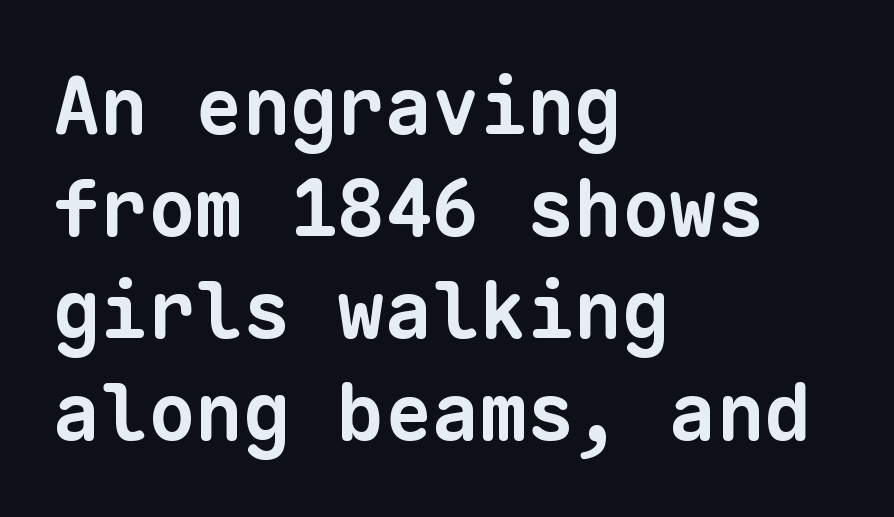
The image shows 79 px bold sans-serif type, monospaced; set left-aligned, normal line spacing (1.29x), normal letter spacing, not underlined; low stroke contrast and a medium x-height.
